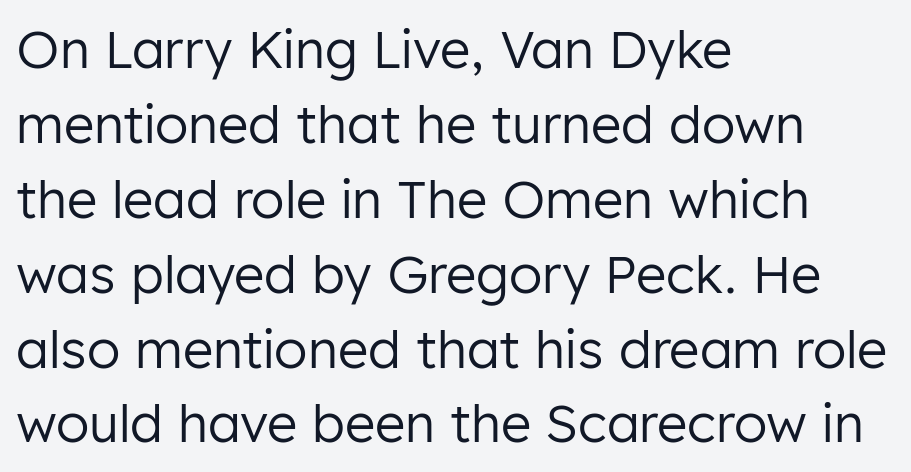
Q: Is the text bold? A: No.
Q: Is the text italic (slanted)? A: No, it is upright.
Q: Is the typeface a serif or a sans-serif typeface? A: Sans-serif.
Q: Is the text underlined? A: No.
Q: How is the paragraph aligned? A: Left-aligned.
Q: Is the spacing between letters normal or unusually wide? A: Normal.
Q: Is the spacing between lines tight, normal or loose? A: Normal.
Q: Width (condensed, normal, or wide)? A: Normal.
Q: Stroke contrast? A: Low.
Q: x-height? A: Medium.
Q: Monospaced? A: No.
